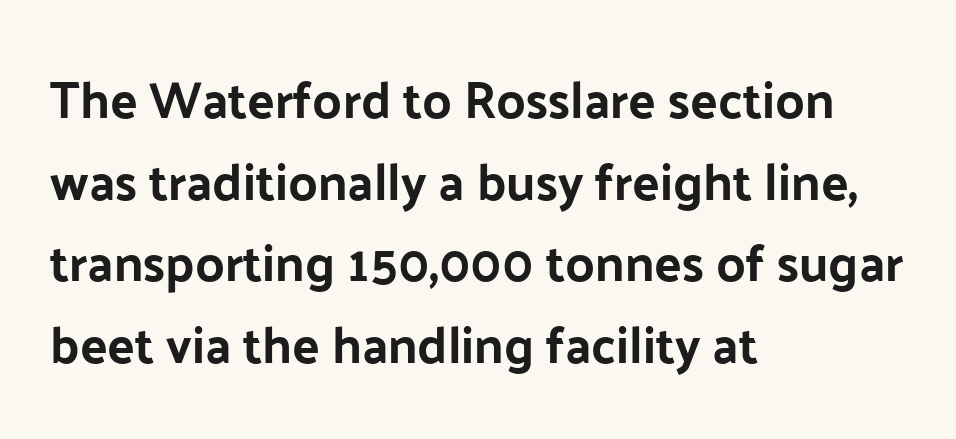
Q: Is the text italic (slanted)? A: No, it is upright.
Q: Is the typeface a serif or a sans-serif typeface? A: Sans-serif.
Q: Is the text underlined? A: No.
Q: How is the paragraph aligned? A: Left-aligned.
Q: Is the spacing between letters normal or unusually wide? A: Normal.
Q: Is the spacing between lines tight, normal or loose? A: Normal.
Q: Width (condensed, normal, or wide)? A: Normal.
Q: Stroke contrast? A: Low.
Q: x-height? A: Medium.
Q: Monospaced? A: No.
